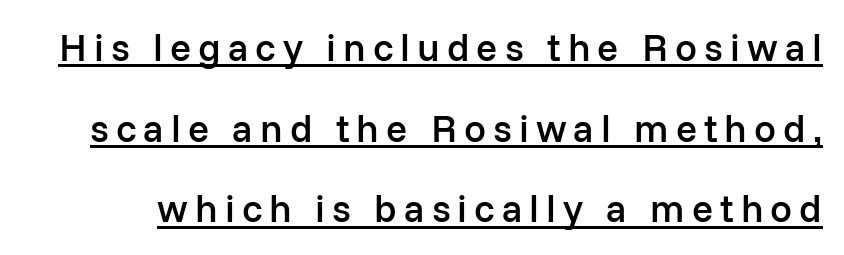
The image shows 39 px semibold sans-serif type, upright; set loose line spacing (2.07x), underlined; low stroke contrast and a medium x-height.
